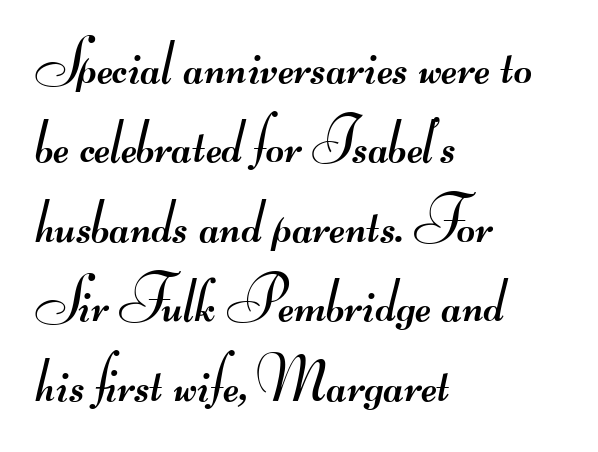
The image shows 63 px regular-weight, wide sans-serif type; set left-aligned, normal line spacing (1.26x), normal letter spacing, not underlined; medium stroke contrast.
